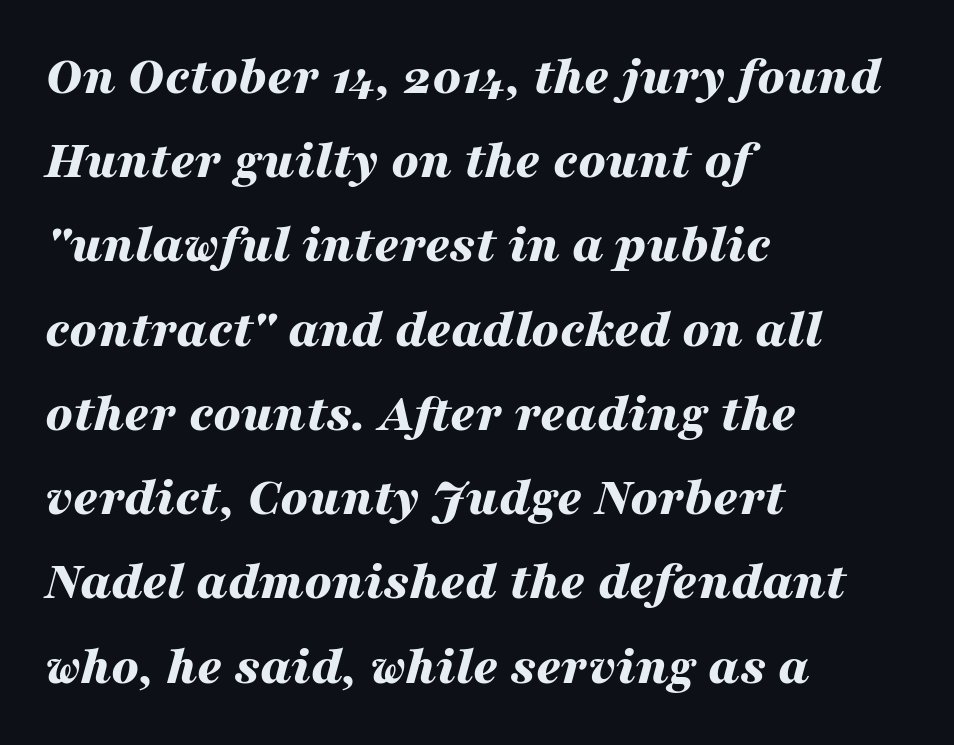
{"italic": "yes", "lean": "right", "slant_degrees": 16, "bold": "yes", "weight": "bold", "width": "wide", "stroke_contrast": "medium", "x_height": "medium", "monospaced": "no", "underline": "no", "align": "left", "line_spacing": "normal", "line_spacing_ratio": 1.56, "letter_spacing": "normal", "letter_spacing_em": 0.0, "glyph_px": 54}
